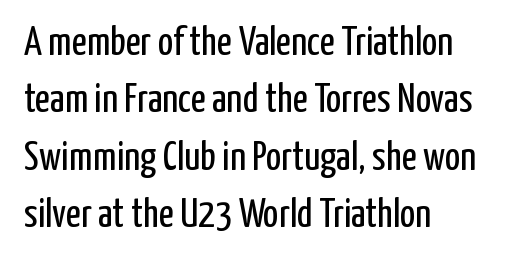
Q: Is the text bold? A: No.
Q: Is the text italic (slanted)? A: No, it is upright.
Q: Is the typeface a serif or a sans-serif typeface? A: Sans-serif.
Q: Is the text underlined? A: No.
Q: How is the paragraph aligned? A: Left-aligned.
Q: Is the spacing between letters normal or unusually wide? A: Normal.
Q: Is the spacing between lines tight, normal or loose? A: Normal.
Q: Width (condensed, normal, or wide)? A: Condensed.
Q: Stroke contrast? A: Low.
Q: x-height? A: Medium.
Q: Monospaced? A: No.
